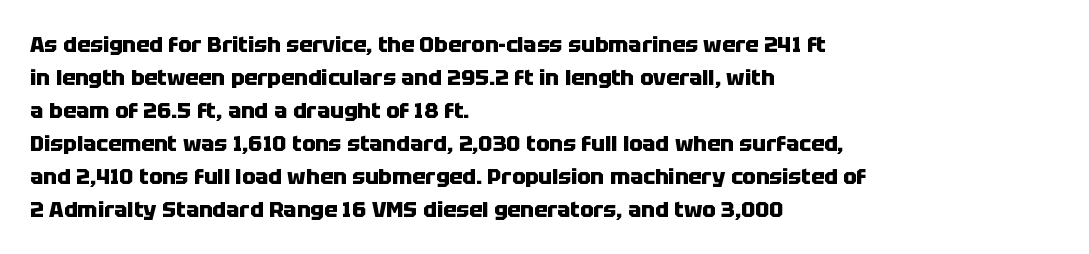
{"italic": "no", "bold": "yes", "underline": "no", "align": "left", "line_spacing": "normal", "line_spacing_ratio": 1.5, "letter_spacing": "normal", "letter_spacing_em": 0.0, "glyph_px": 22}
